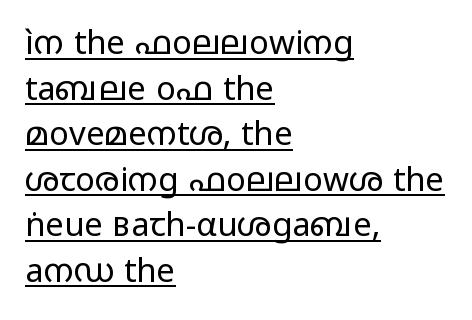
Q: Is the text bold? A: No.
Q: Is the text italic (slanted)? A: No, it is upright.
Q: Is the typeface a serif or a sans-serif typeface? A: Sans-serif.
Q: Is the text underlined? A: Yes.
Q: How is the paragraph aligned? A: Left-aligned.
Q: Is the spacing between letters normal or unusually wide? A: Normal.
Q: Is the spacing between lines tight, normal or loose? A: Normal.
Q: Width (condensed, normal, or wide)? A: Wide.
Q: Stroke contrast? A: Low.
Q: x-height? A: Medium.
Q: Monospaced? A: No.
